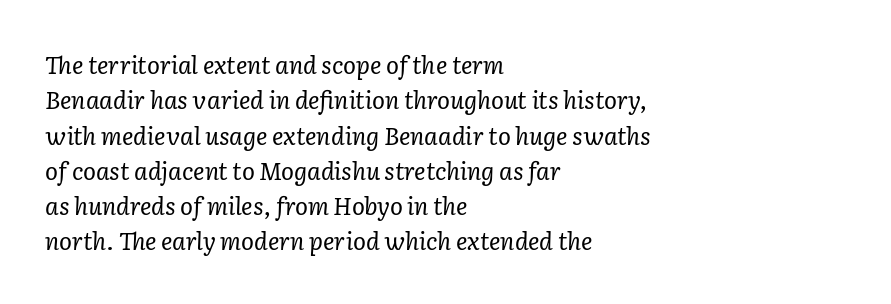
{"italic": "yes", "lean": "right", "slant_degrees": 2, "bold": "no", "underline": "no", "align": "left", "line_spacing": "normal", "line_spacing_ratio": 1.47, "letter_spacing": "normal", "letter_spacing_em": 0.0, "glyph_px": 24}
